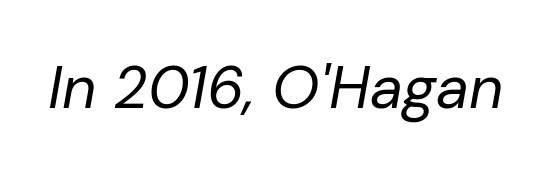
Observe the lean: these are italic letterforms. The letterforms sit at book weight or below. Descenders are the only things crossing below the line. A typesetter would call this zero additional tracking. Note the varied advance widths — an 'i' is clearly narrower than an 'm'.
